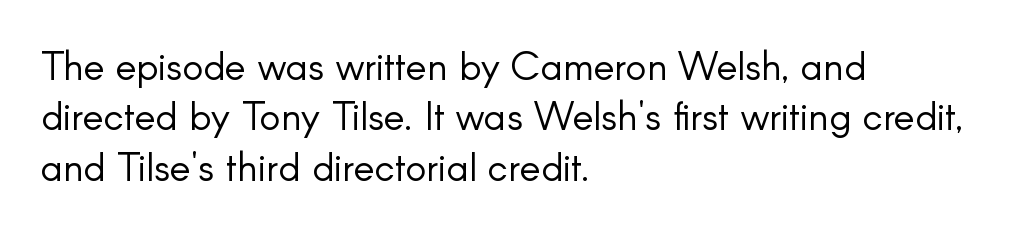
{"serif": "no", "italic": "no", "bold": "no", "weight": "light", "width": "normal", "stroke_contrast": "low", "x_height": "small", "monospaced": "no", "underline": "no", "align": "left", "line_spacing": "normal", "line_spacing_ratio": 1.29, "letter_spacing": "normal", "letter_spacing_em": 0.0, "glyph_px": 39}
